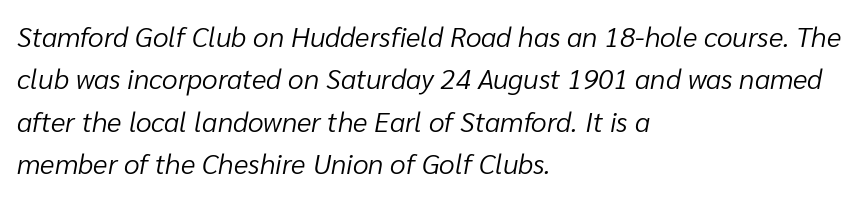
The image shows 28 px light type, italic (leaning right); set left-aligned, normal line spacing (1.51x), normal letter spacing, not underlined; low stroke contrast and a medium x-height.
